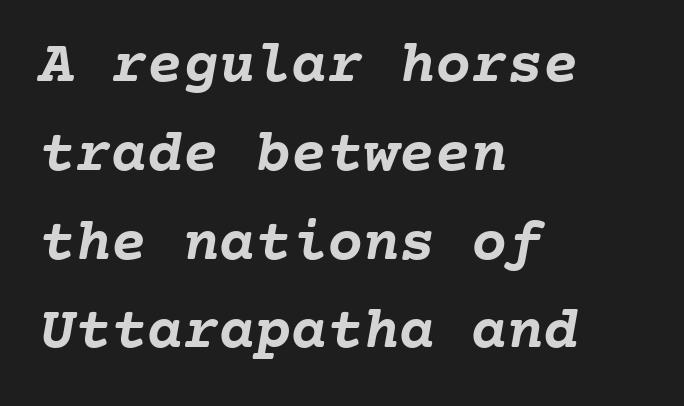
The image shows 60 px semibold type, monospaced; set left-aligned, normal line spacing (1.48x), normal letter spacing, not underlined; low stroke contrast and a medium x-height.
